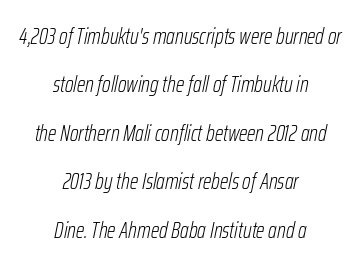
The gaps between neighbouring characters are ordinary and unremarkable. When letters slant like this, we call the style italic. The vertical gap from one line to the next is large. The gap between lines stays unmarked. The rendering positions every line midway between the sides. Stroke mass is kept to a normal reading level or below.
